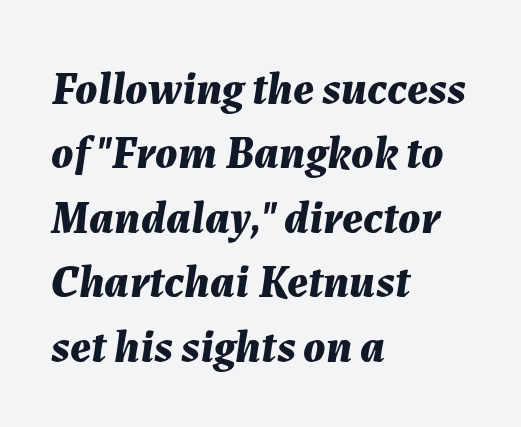
The image shows 46 px bold type, italic (leaning right); set left-aligned, normal line spacing (1.4x), normal letter spacing, not underlined; medium stroke contrast and a medium x-height.
